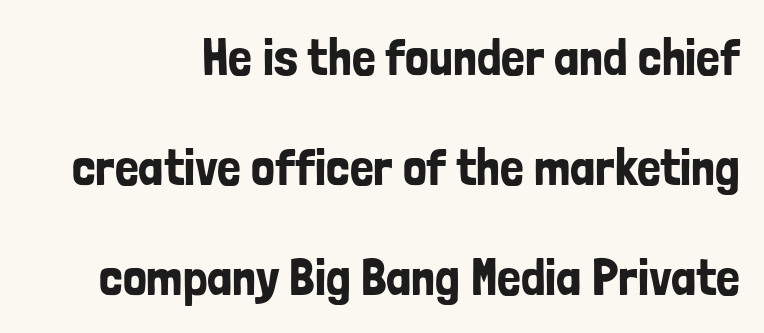
These lines are rendered in a variable-pitch font. What stands out about the letter spacing? Nothing — it is the standard amount. Notice the wide empty band between every row — that's loose leading. Do the letters lean? They stand straight. The passage shown is not underscored anywhere. The designer went with a sans here, leaving each stem footless.
